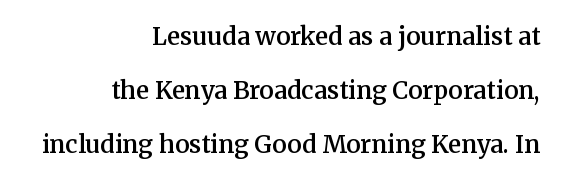
Q: Is the text bold? A: Semi-bold.
Q: Is the text italic (slanted)? A: No, it is upright.
Q: Is the text underlined? A: No.
Q: How is the paragraph aligned? A: Right-aligned.
Q: Is the spacing between letters normal or unusually wide? A: Normal.
Q: Is the spacing between lines tight, normal or loose? A: Loose.
